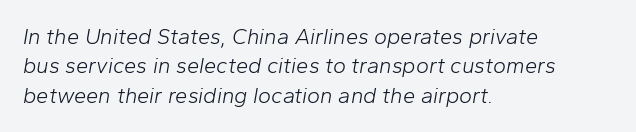
All the whitespace from short lines collects on the right. This reads as an unemphasized weight, regular at the heaviest. Tracking value appears to be zero — textbook default spacing. Students, observe: this is what conventionally led text looks like. A clean baseline with only descenders dipping below it. Posture: slanted.
